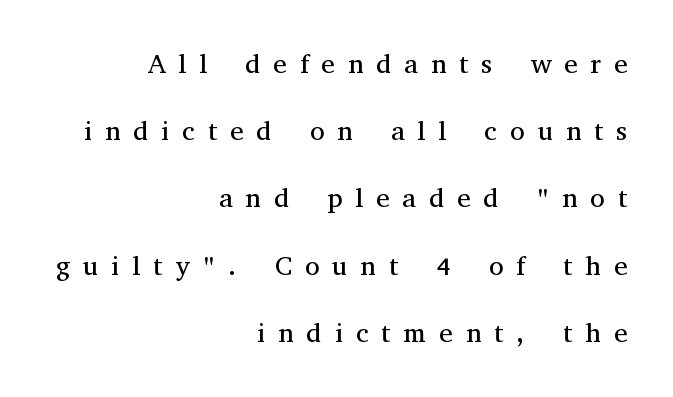
The image shows 27 px text type, upright; set right-aligned, loose line spacing (2.49x), unusually wide letter spacing (+0.48 em), not underlined.
